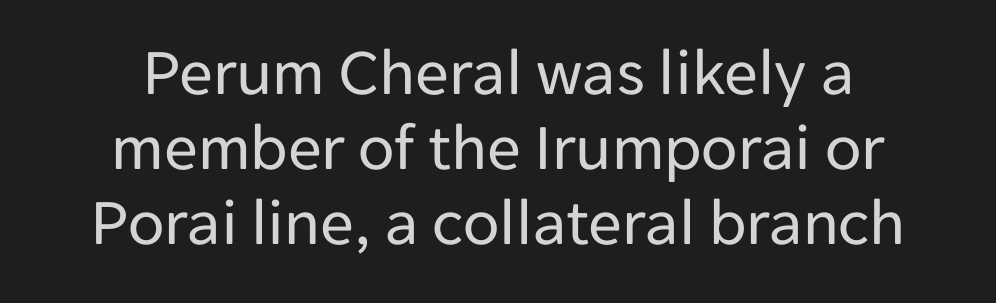
The rendering uses natural spacing where letterforms have individual widths. Only glyphs here, with clear space below each row. Layout note: lines centered. In terms of leading, this rendering errs on the cramped side. Regarding serifs, this sample does without them.
